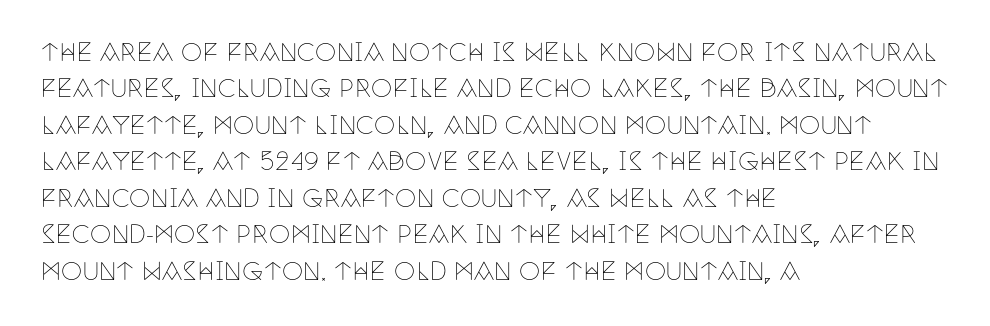
Q: Is the text bold? A: No.
Q: Is the text italic (slanted)? A: No, it is upright.
Q: Is the text underlined? A: No.
Q: How is the paragraph aligned? A: Left-aligned.
Q: Is the spacing between letters normal or unusually wide? A: Normal.
Q: Is the spacing between lines tight, normal or loose? A: Normal.
